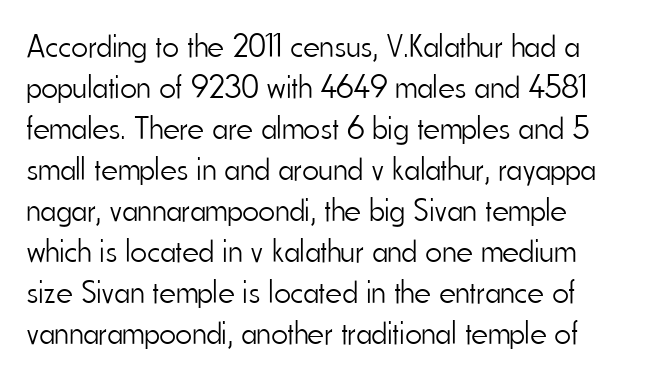
A typesetter would mark this as roman, not italic. Quick note: underline off. Honestly, the row spacing looks completely unremarkable. The font family rendered here belongs to the sans-serif group. You could not count columns in this text — the font is proportionally spaced. Inter-character spacing is left at the font's built-in metrics.
